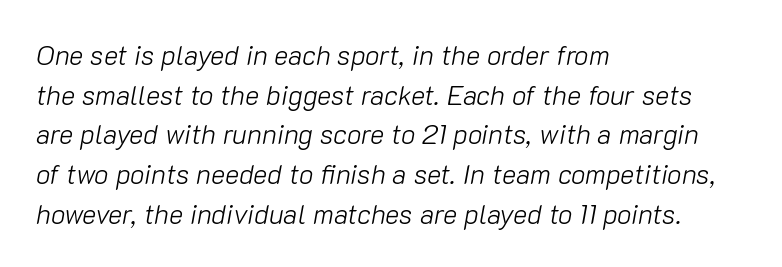
Line starts are locked; line ends wander. The vertical gap from one line to the next is medium. What stands out about the letter spacing? Nothing — it is the standard amount. Heft: none added — not bold. Underline: absent.
